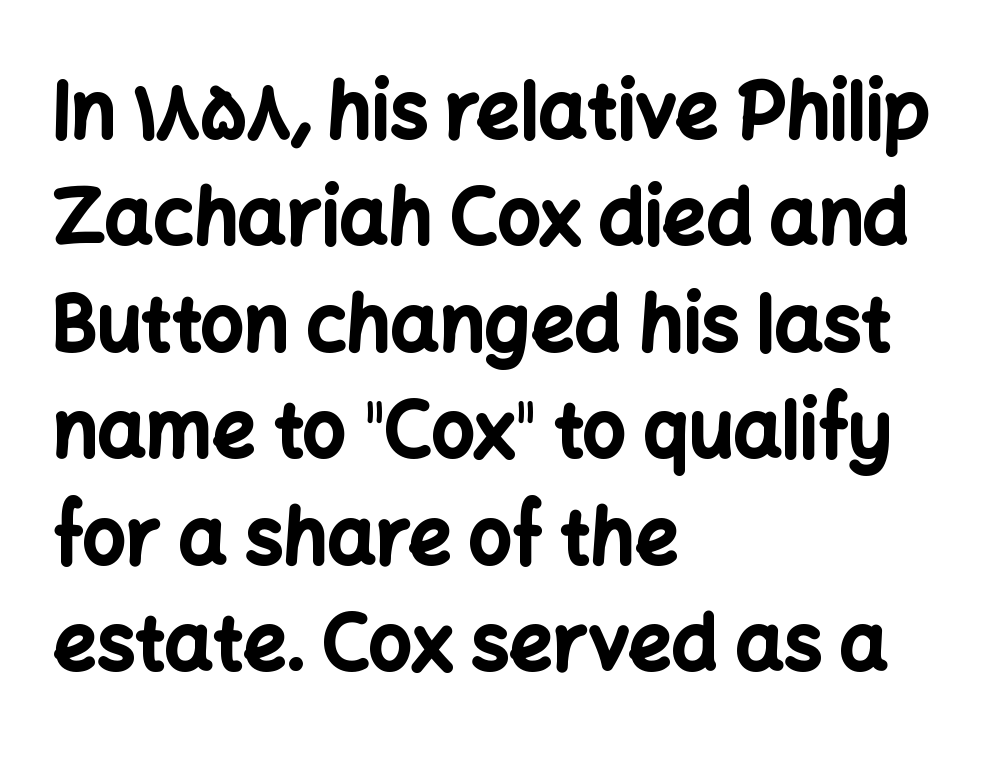
The image shows 76 px bold sans-serif type, upright; set left-aligned, normal line spacing (1.4x), normal letter spacing, not underlined; low stroke contrast and a medium x-height.
